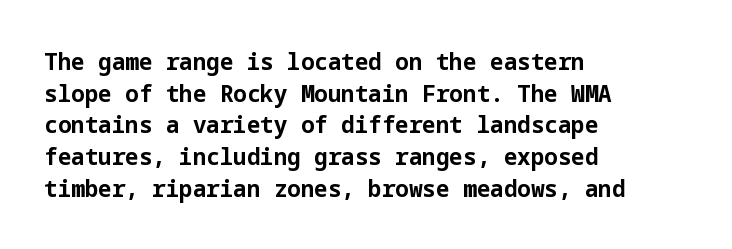
{"italic": "no", "bold": "yes", "underline": "no", "align": "left", "line_spacing": "normal", "line_spacing_ratio": 1.32, "letter_spacing": "normal", "letter_spacing_em": 0.0, "glyph_px": 24}
